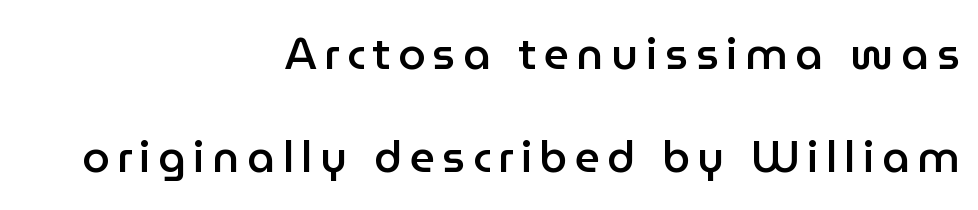
Q: Is the text bold? A: Semi-bold.
Q: Is the text italic (slanted)? A: No, it is upright.
Q: Is the typeface a serif or a sans-serif typeface? A: Sans-serif.
Q: Is the text underlined? A: No.
Q: How is the paragraph aligned? A: Right-aligned.
Q: Is the spacing between lines tight, normal or loose? A: Loose.
Q: Width (condensed, normal, or wide)? A: Normal.
Q: Stroke contrast? A: Low.
Q: x-height? A: Medium.
Q: Monospaced? A: No.
